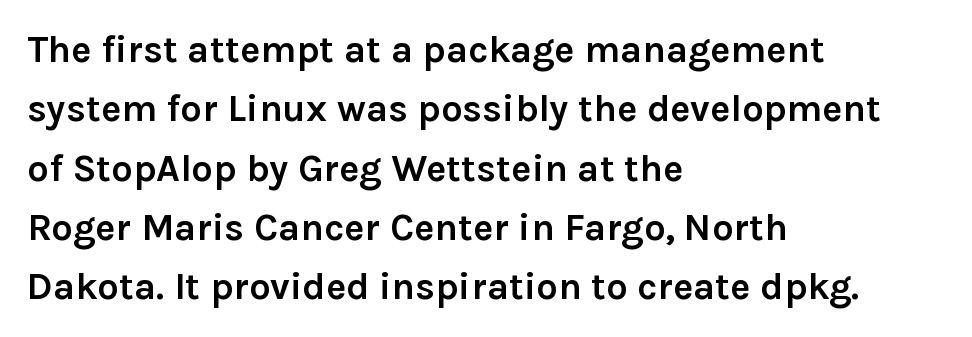
Type style note: lacks serifs. Proportional: the letters do not fall into vertical columns. Leading matches the norm, producing a regular column. Any mark beneath the type? The region is blank. The ragged edge is on the right, which tells us the setting is flush left.
